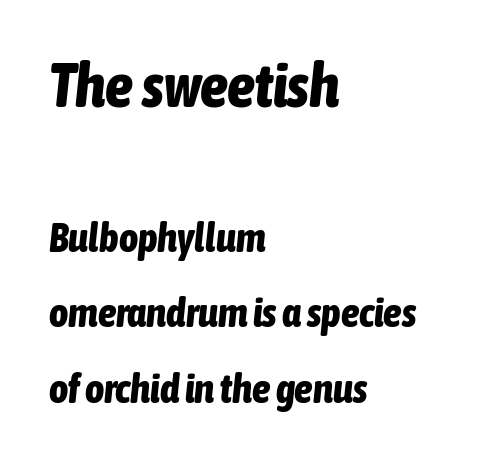
Q: Is the text bold? A: Yes.
Q: Is the text italic (slanted)? A: Yes, it leans right by about 6 degrees.
Q: Is the text underlined? A: No.
Q: How is the paragraph aligned? A: Left-aligned.
Q: Is the spacing between letters normal or unusually wide? A: Normal.
Q: Which block of text is set in a larger size, the first (top) or the second (bottom)? A: The first (top) one.
Q: Width (condensed, normal, or wide)? A: Condensed.
Q: Stroke contrast? A: Low.
Q: x-height? A: Medium.
Q: Monospaced? A: No.
